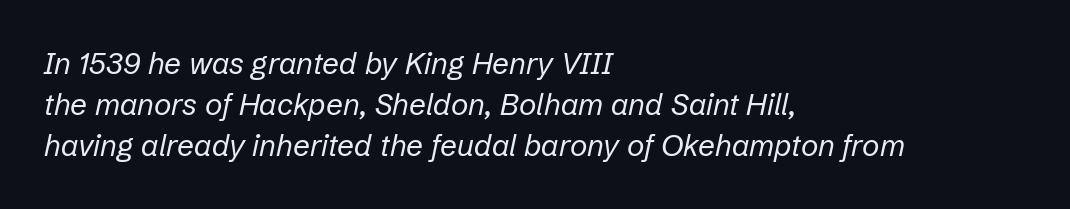
Q: Is the text bold? A: No.
Q: Is the text italic (slanted)? A: Yes, it leans right by about 12 degrees.
Q: Is the text underlined? A: No.
Q: How is the paragraph aligned? A: Left-aligned.
Q: Is the spacing between letters normal or unusually wide? A: Normal.
Q: Is the spacing between lines tight, normal or loose? A: Normal.
Q: Width (condensed, normal, or wide)? A: Normal.
Q: Stroke contrast? A: Low.
Q: x-height? A: Medium.
Q: Monospaced? A: No.
